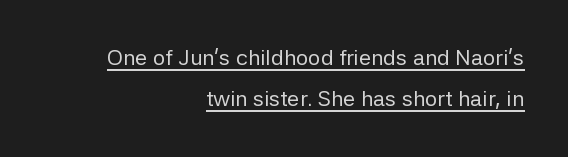
Q: Is the text bold? A: No.
Q: Is the text italic (slanted)? A: No, it is upright.
Q: Is the text underlined? A: Yes.
Q: How is the paragraph aligned? A: Right-aligned.
Q: Is the spacing between letters normal or unusually wide? A: Normal.
